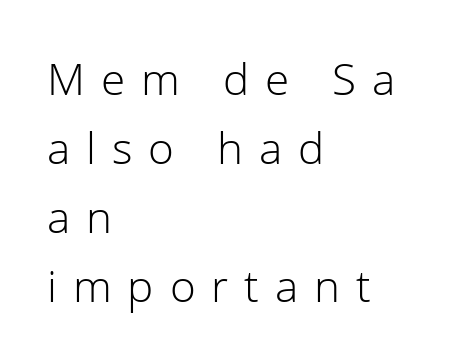
{"serif": "no", "italic": "no", "bold": "no", "weight": "light", "width": "normal", "stroke_contrast": "low", "x_height": "medium", "monospaced": "no", "underline": "no", "align": "left", "line_spacing": "normal", "line_spacing_ratio": 1.57, "letter_spacing": "wide", "letter_spacing_em": 0.36, "glyph_px": 44}
